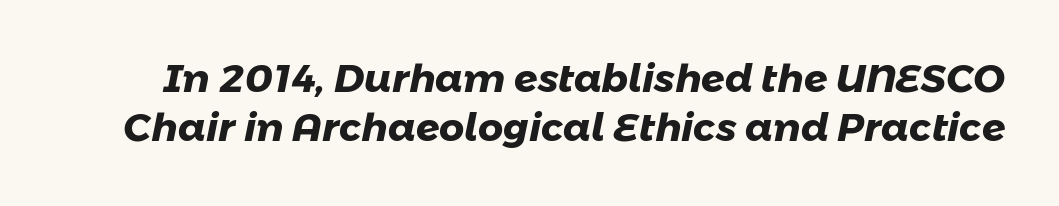
Stroke terminals: plain, sans-serif. Is this a fixed-width face? No — the glyphs have proportional, varying widths. Compared with an ordinary text face, these strokes are far heavier — a full bold. Words float on clear page, feet unadorned. Inter-character spacing is left at the font's built-in metrics. What's the leading like? Ordinary, nothing unusual.
